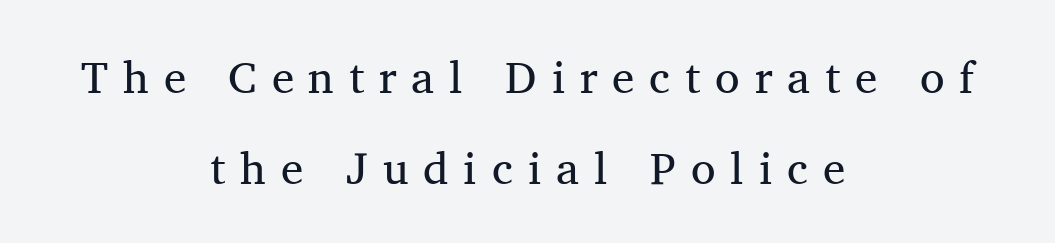
The face used here is seriffed, in the tradition of book romans. Letters have the restrained weight of plain body copy at most. Alignment: centered. Ascenders rise straight up at ninety degrees. You could only call the tracking loose — the letters float apart. Lines of text with bare space underneath.
